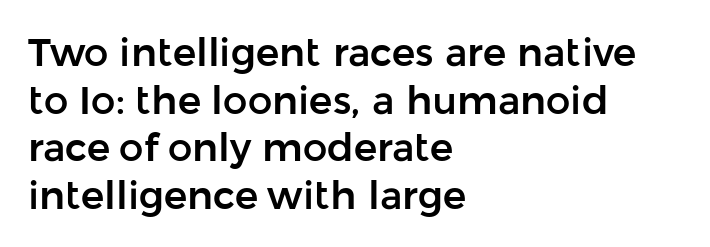
{"serif": "no", "italic": "no", "width": "normal", "stroke_contrast": "low", "x_height": "medium", "monospaced": "no", "underline": "no", "align": "left", "line_spacing_ratio": 1.22, "letter_spacing": "normal", "letter_spacing_em": 0.0, "glyph_px": 39}
